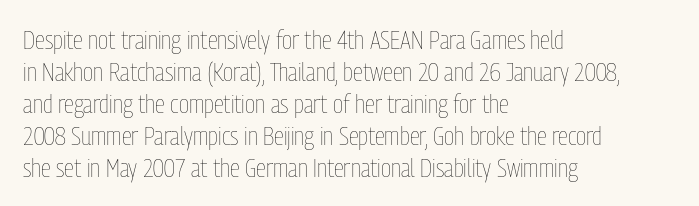
Q: Is the text bold? A: No.
Q: Is the text italic (slanted)? A: No, it is upright.
Q: Is the text underlined? A: No.
Q: How is the paragraph aligned? A: Left-aligned.
Q: Is the spacing between letters normal or unusually wide? A: Normal.
